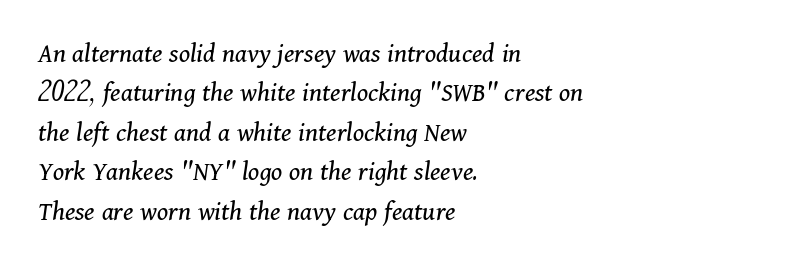
Q: Is the text bold? A: No.
Q: Is the text italic (slanted)? A: Yes, it leans right by about 11 degrees.
Q: Is the typeface a serif or a sans-serif typeface? A: Serif.
Q: Is the text underlined? A: No.
Q: How is the paragraph aligned? A: Left-aligned.
Q: Is the spacing between letters normal or unusually wide? A: Normal.
Q: Is the spacing between lines tight, normal or loose? A: Normal.
Q: Width (condensed, normal, or wide)? A: Normal.
Q: Stroke contrast? A: Medium.
Q: x-height? A: Medium.
Q: Monospaced? A: No.
